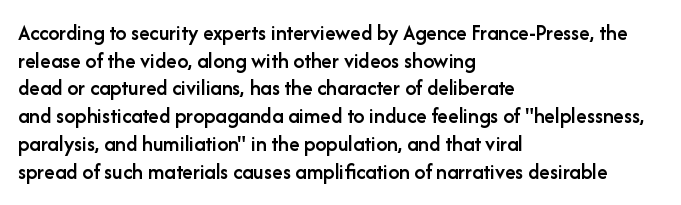
The image shows 22 px text type, upright; set left-aligned, normal line spacing (1.26x), normal letter spacing, not underlined.
